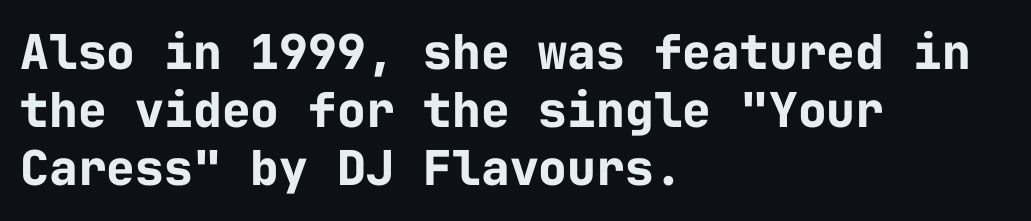
Q: Is the text bold? A: Yes.
Q: Is the text italic (slanted)? A: No, it is upright.
Q: Is the typeface a serif or a sans-serif typeface? A: Sans-serif.
Q: Is the text underlined? A: No.
Q: How is the paragraph aligned? A: Left-aligned.
Q: Is the spacing between letters normal or unusually wide? A: Normal.
Q: Width (condensed, normal, or wide)? A: Normal.
Q: Stroke contrast? A: Low.
Q: x-height? A: Medium.
Q: Monospaced? A: Yes.
